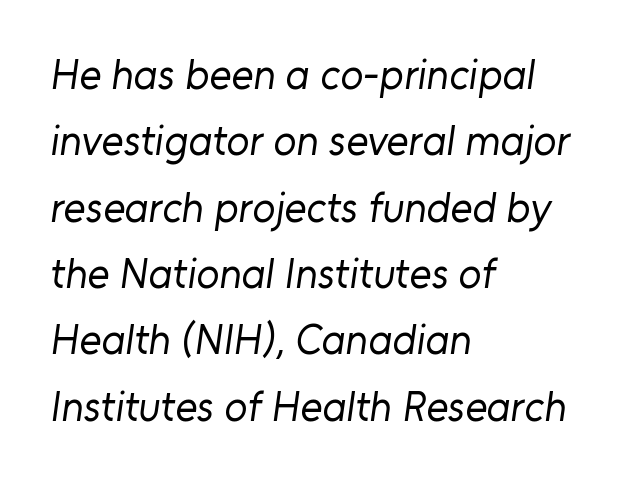
The rendering uses natural spacing where letterforms have individual widths. Nothing heavy about these letters — not bold at all. Underline: absent. Summary of vertical rhythm: regular, with standard interline spacing.
